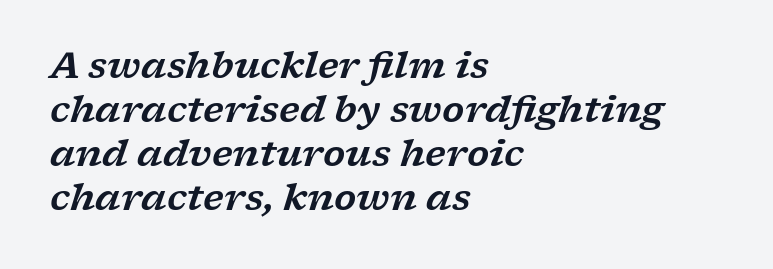
{"serif": "yes", "italic": "yes", "lean": "right", "slant_degrees": 17, "width": "wide", "stroke_contrast": "low", "x_height": "medium", "monospaced": "no", "underline": "no", "align": "left", "line_spacing_ratio": 1.22, "letter_spacing": "normal", "letter_spacing_em": 0.0, "glyph_px": 36}
